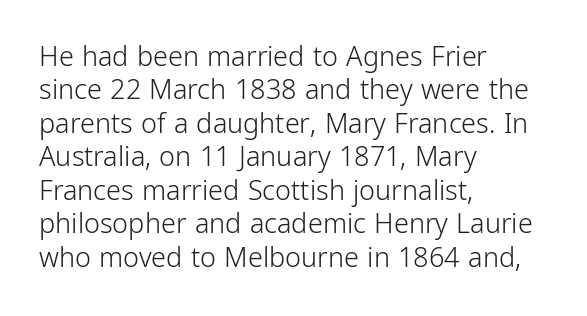
The image shows 27 px text type, upright; set left-aligned, line spacing 1.24x, normal letter spacing, not underlined.
